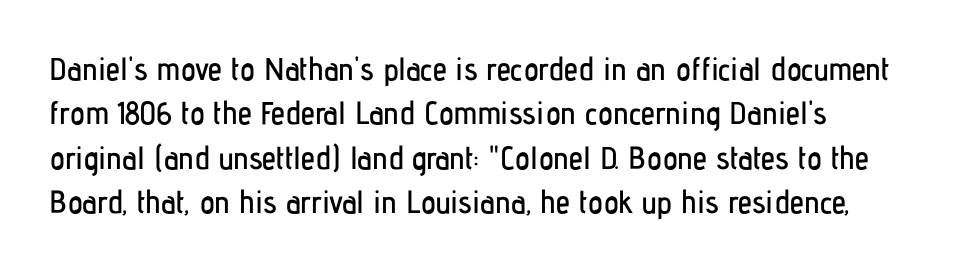
{"serif": "no", "italic": "no", "width": "condensed", "stroke_contrast": "low", "x_height": "medium", "monospaced": "no", "underline": "no", "line_spacing": "normal", "line_spacing_ratio": 1.39, "letter_spacing": "normal", "letter_spacing_em": 0.0, "glyph_px": 32}
